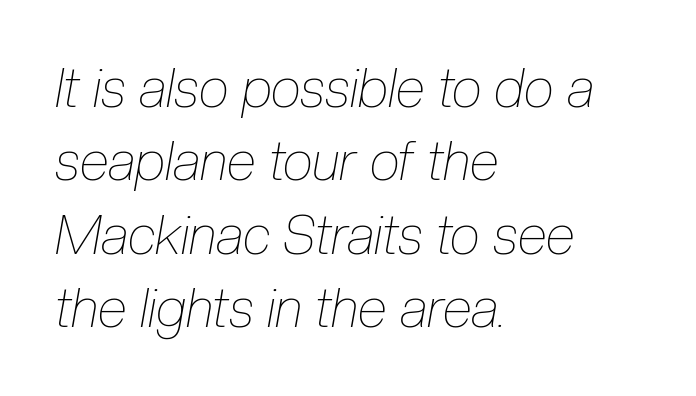
{"italic": "yes", "lean": "right", "slant_degrees": 10, "bold": "no", "weight": "thin", "width": "condensed", "stroke_contrast": "low", "x_height": "medium", "monospaced": "no", "underline": "no", "align": "left", "line_spacing": "normal", "line_spacing_ratio": 1.36, "letter_spacing": "normal", "letter_spacing_em": 0.0, "glyph_px": 54}
